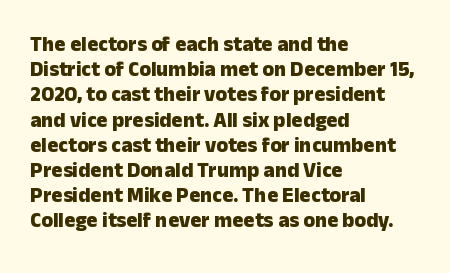
Q: Is the text bold? A: Yes.
Q: Is the text italic (slanted)? A: No, it is upright.
Q: Is the text underlined? A: No.
Q: How is the paragraph aligned? A: Left-aligned.
Q: Is the spacing between letters normal or unusually wide? A: Normal.
